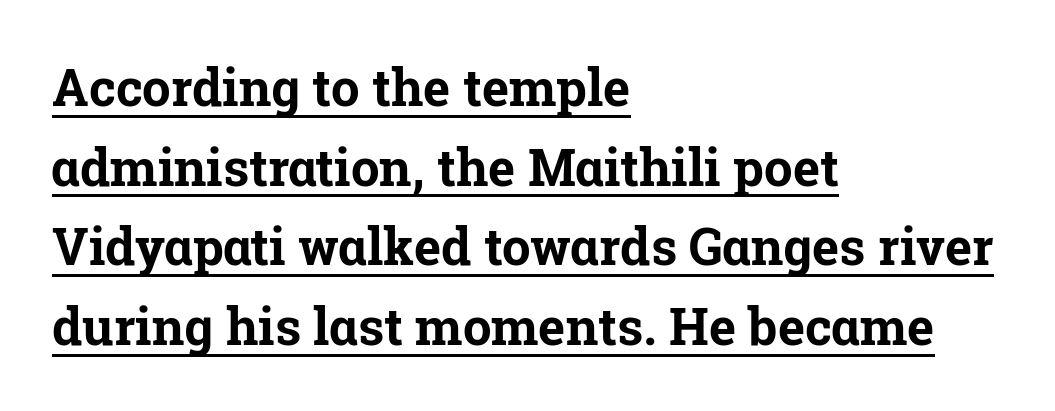
{"serif": "yes", "italic": "no", "bold": "yes", "weight": "bold", "width": "normal", "stroke_contrast": "low", "x_height": "medium", "monospaced": "no", "underline": "yes", "align": "left", "line_spacing": "normal", "line_spacing_ratio": 1.56, "letter_spacing": "normal", "letter_spacing_em": 0.0, "glyph_px": 51}
